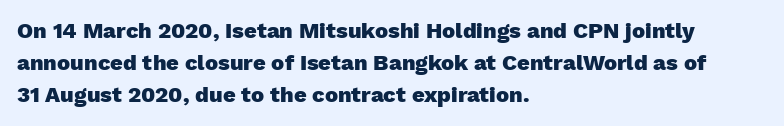
{"italic": "no", "bold": "yes", "underline": "no", "align": "left", "line_spacing": "normal", "line_spacing_ratio": 1.46, "letter_spacing": "normal", "letter_spacing_em": 0.0, "glyph_px": 22}
